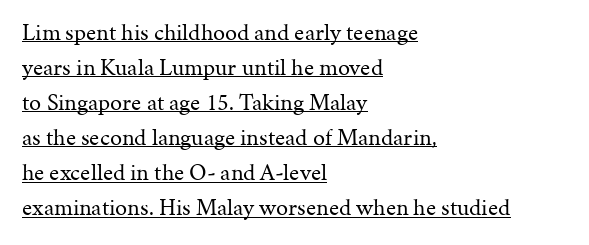
This sample uses plain, unmodified letter spacing. The block of text has a typical density, with ordinary space between rows. The face used here appears with an underline applied. Line starts are locked; line ends wander. Quick note: not italic, upright. No heavy texture on the line: the type isn't bold.
